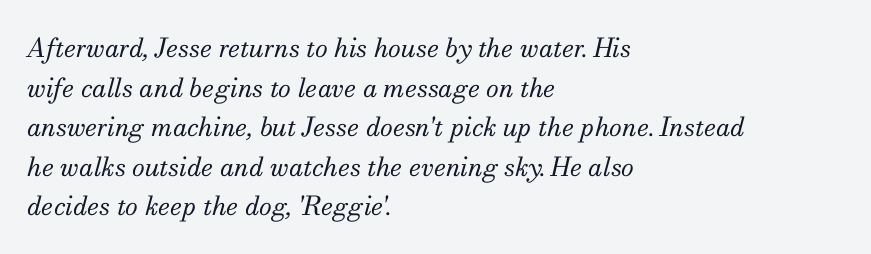
The image shows 26 px text type, italic (leaning right); set left-aligned, normal line spacing (1.52x), normal letter spacing, not underlined.
